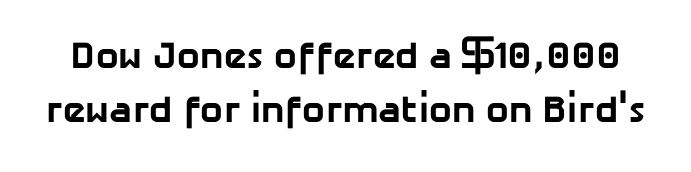
The glyphs have the mass of a bold cut. Interline gaps are of average width in this sample. To sum up the face: it is a sans, with no serifs. Here the designer chose a conventional face with non-uniform glyph widths.
